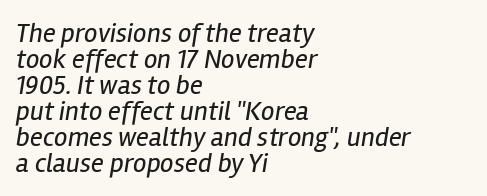
The image shows 27 px text type, italic (leaning right); set left-aligned, tight line spacing (0.96x), normal letter spacing, not underlined.
